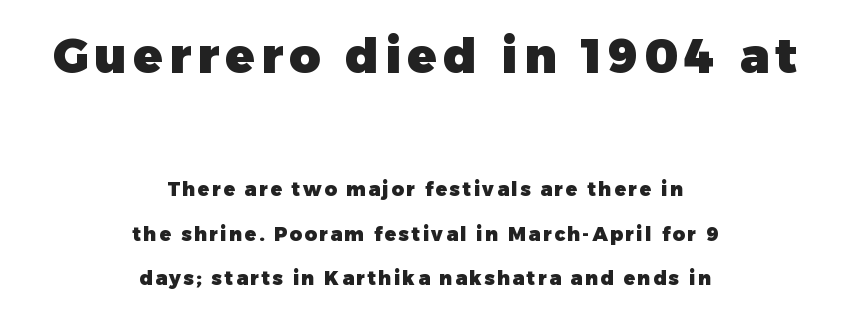
No feet cap the strokes, marking this as sans-serif type. Quick note: interline space is abundant. This layout puts the oversized block above and the modest block below. Thick stems and heavy bowls — unmistakably bold.
